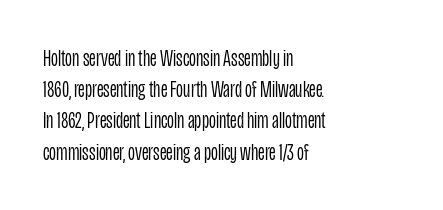
Q: Is the text bold? A: No.
Q: Is the text italic (slanted)? A: No, it is upright.
Q: Is the text underlined? A: No.
Q: How is the paragraph aligned? A: Left-aligned.
Q: Is the spacing between letters normal or unusually wide? A: Normal.
Q: Is the spacing between lines tight, normal or loose? A: Normal.
